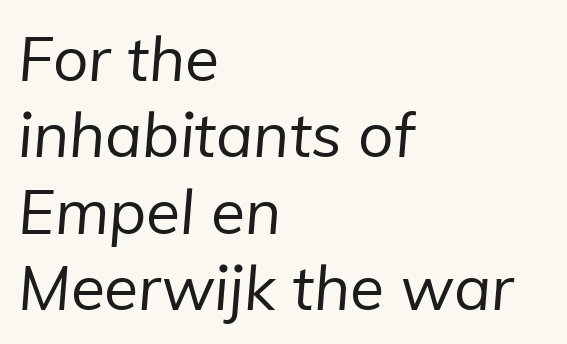
These lines are rendered in a variable-pitch font. Unmarked baselines from the first word to the last. No heavy texture on the line: the type isn't bold. In terms of letterspacing, this is plain default setting.
